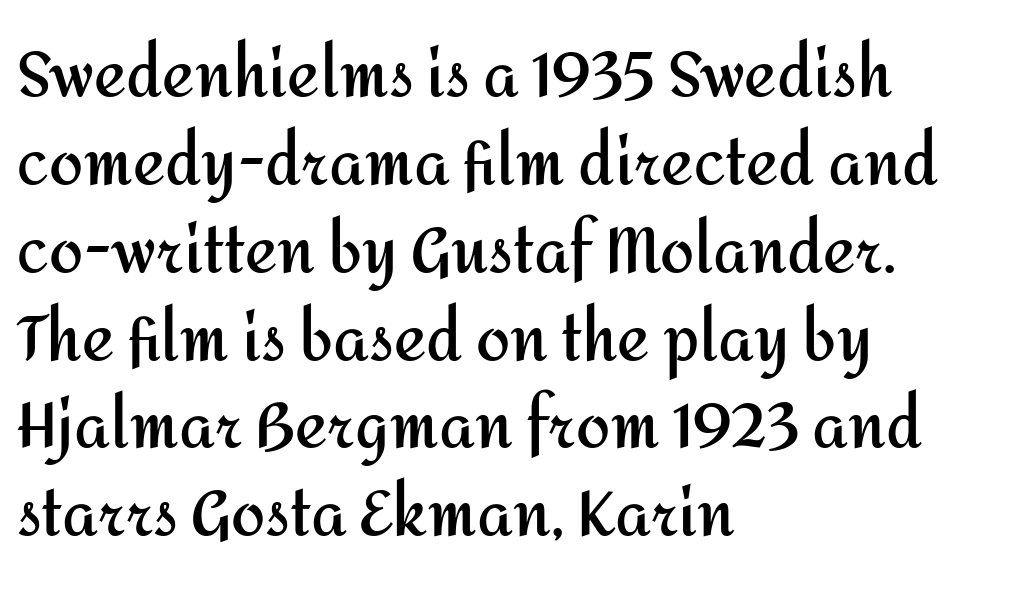
The rendering uses a bold face; every stroke is thick and dark. All the whitespace from short lines collects on the right. The glyphs are unaccompanied by any horizontal stroke below them. Baseline-to-baseline distance is the conventional proportion of letter height.
